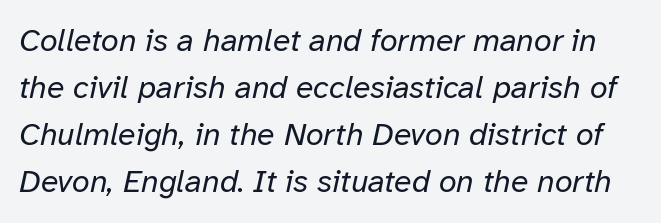
{"italic": "yes", "lean": "right", "slant_degrees": 12, "bold": "no", "weight": "regular", "width": "normal", "stroke_contrast": "low", "x_height": "medium", "monospaced": "no", "underline": "no", "line_spacing": "normal", "line_spacing_ratio": 1.47, "letter_spacing": "normal", "letter_spacing_em": 0.0, "glyph_px": 32}
